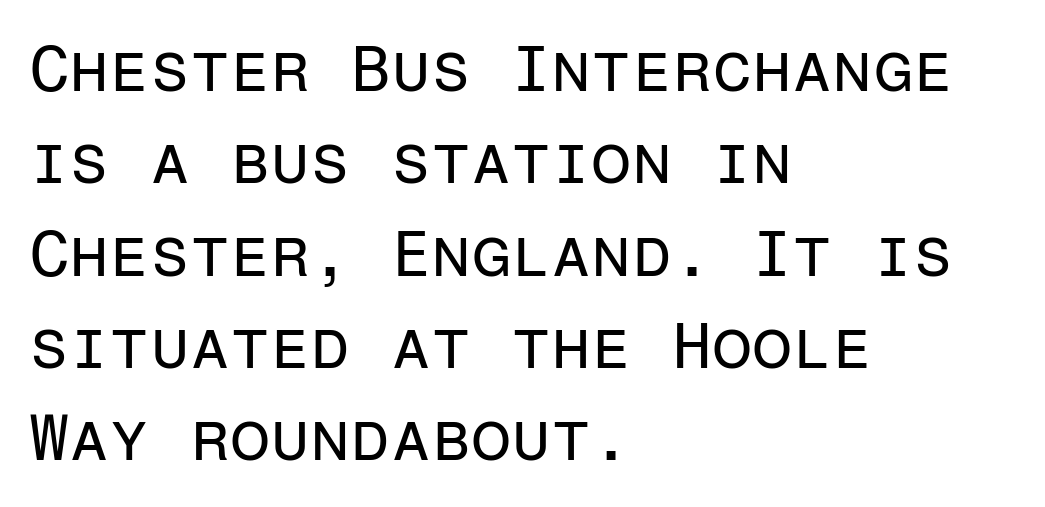
{"serif": "no", "italic": "no", "bold": "no", "weight": "regular", "width": "normal", "stroke_contrast": "low", "x_height": "medium", "monospaced": "yes", "underline": "no", "align": "left", "line_spacing": "normal", "line_spacing_ratio": 1.42, "letter_spacing": "normal", "letter_spacing_em": 0.0, "glyph_px": 65}
